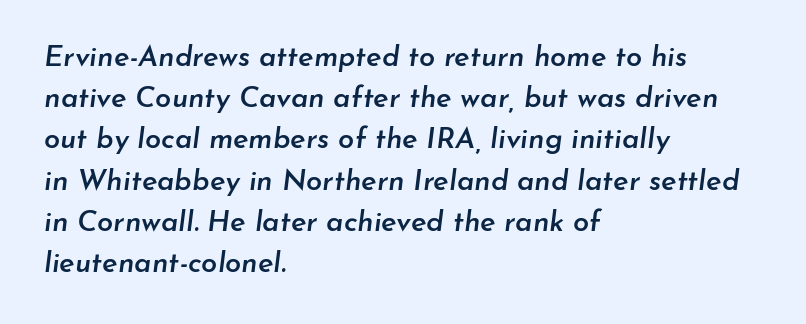
{"italic": "yes", "lean": "right", "slant_degrees": 7, "bold": "semi", "weight": "semibold", "width": "normal", "stroke_contrast": "low", "x_height": "small", "monospaced": "no", "underline": "no", "align": "left", "line_spacing": "normal", "line_spacing_ratio": 1.42, "letter_spacing": "normal", "letter_spacing_em": 0.0, "glyph_px": 29}
